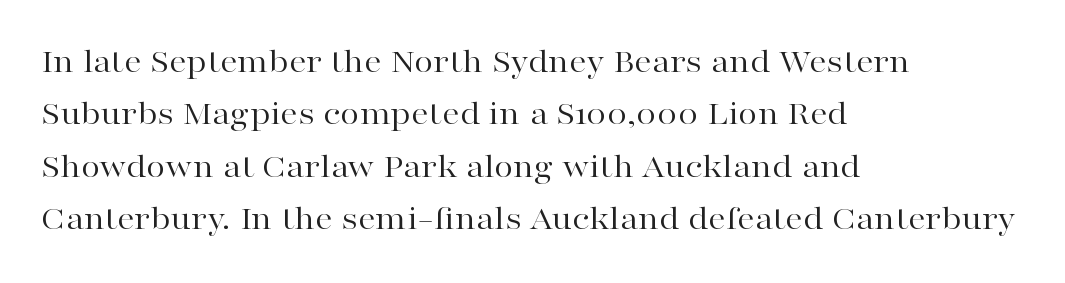
Q: Is the text bold? A: No.
Q: Is the text italic (slanted)? A: No, it is upright.
Q: Is the typeface a serif or a sans-serif typeface? A: Serif.
Q: Is the text underlined? A: No.
Q: How is the paragraph aligned? A: Left-aligned.
Q: Is the spacing between letters normal or unusually wide? A: Normal.
Q: Is the spacing between lines tight, normal or loose? A: Normal.
Q: Width (condensed, normal, or wide)? A: Wide.
Q: Stroke contrast? A: High.
Q: x-height? A: Medium.
Q: Monospaced? A: No.
